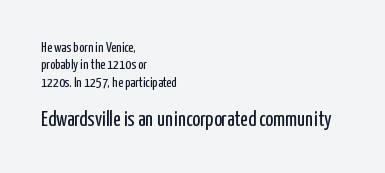
Q: Is the text bold? A: No.
Q: Is the text italic (slanted)? A: No, it is upright.
Q: Is the text underlined? A: No.
Q: How is the paragraph aligned? A: Left-aligned.
Q: Is the spacing between letters normal or unusually wide? A: Normal.
Q: Is the spacing between lines tight, normal or loose? A: Normal.
Q: Which block of text is set in a larger size, the first (top) or the second (bottom)? A: The second (bottom) one.
